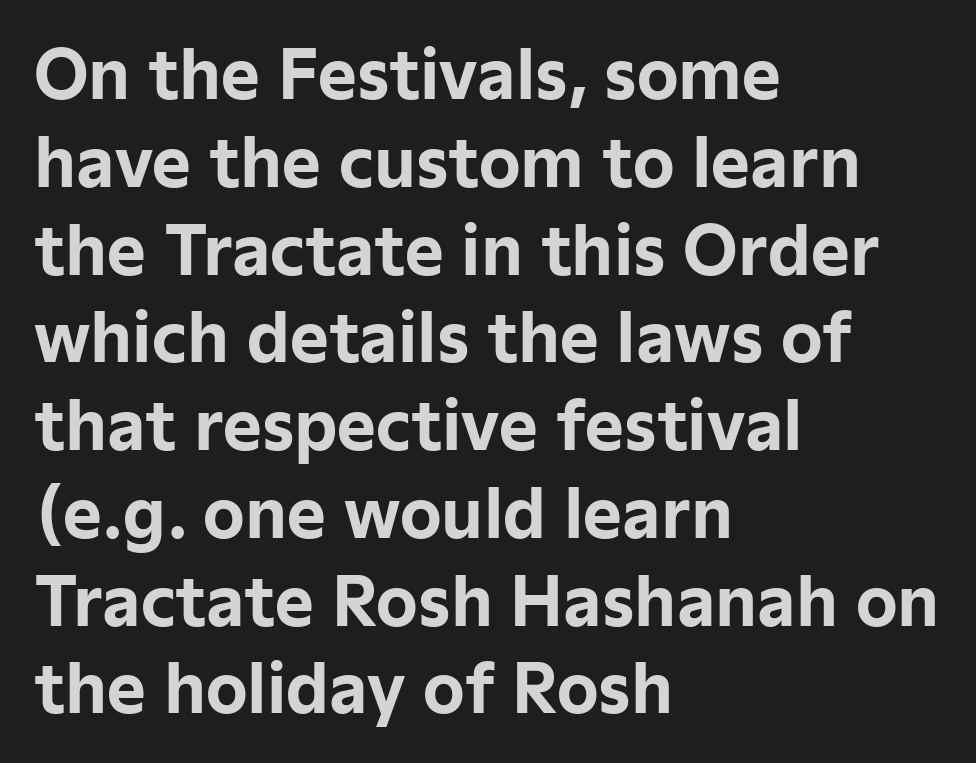
{"serif": "no", "italic": "no", "bold": "yes", "weight": "bold", "width": "normal", "stroke_contrast": "low", "x_height": "medium", "monospaced": "no", "underline": "no", "align": "left", "line_spacing": "normal", "line_spacing_ratio": 1.33, "letter_spacing": "normal", "letter_spacing_em": 0.0, "glyph_px": 66}
